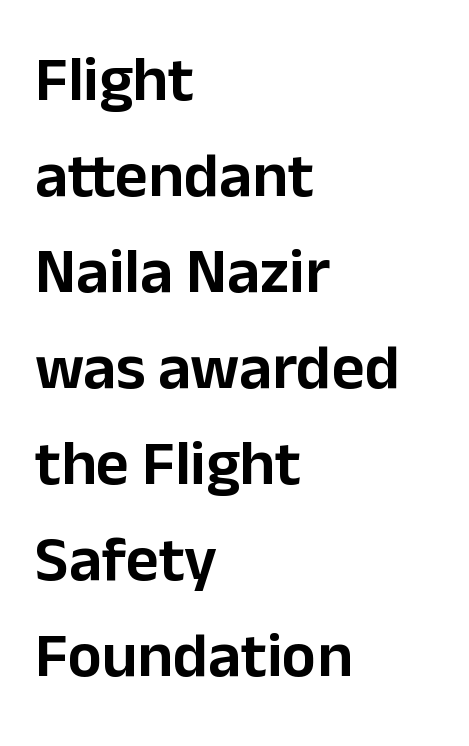
Q: Is the text italic (slanted)? A: No, it is upright.
Q: Is the typeface a serif or a sans-serif typeface? A: Sans-serif.
Q: Is the text underlined? A: No.
Q: How is the paragraph aligned? A: Left-aligned.
Q: Is the spacing between letters normal or unusually wide? A: Normal.
Q: Is the spacing between lines tight, normal or loose? A: Normal.
Q: Width (condensed, normal, or wide)? A: Normal.
Q: Stroke contrast? A: Low.
Q: x-height? A: Medium.
Q: Monospaced? A: No.
